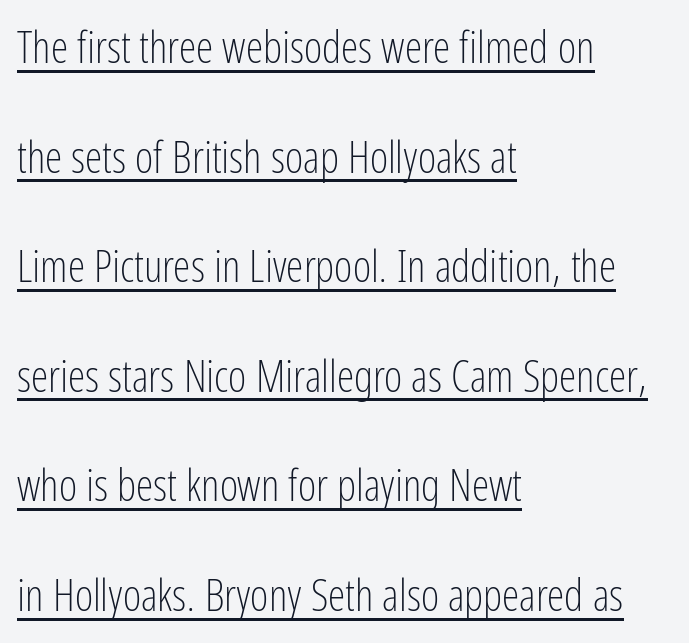
Is there an underline? Yes — a line sits under the letters. The rendering anchors every line to the left-hand side. Here the designer chose a conventional face with non-uniform glyph widths. Posture: straight, roman, zero tilt. In terms of leading, this rendering errs on the spacious side. Short note: letters normally spaced.
